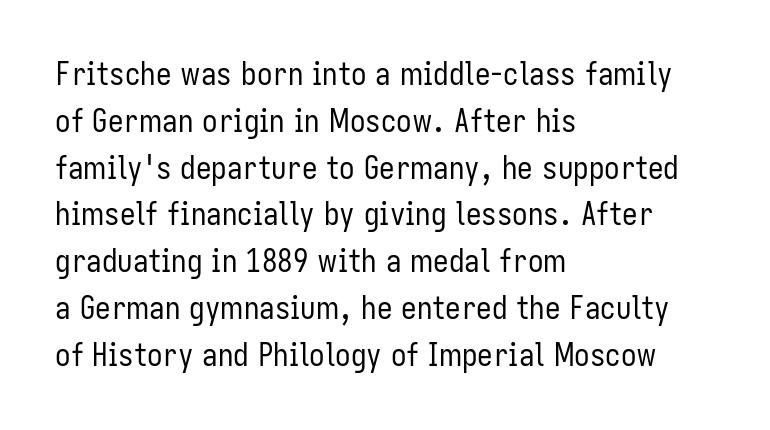
{"serif": "no", "italic": "no", "bold": "no", "weight": "regular", "width": "condensed", "stroke_contrast": "low", "x_height": "medium", "monospaced": "no", "underline": "no", "align": "left", "line_spacing": "normal", "line_spacing_ratio": 1.51, "letter_spacing": "normal", "letter_spacing_em": 0.0, "glyph_px": 31}
